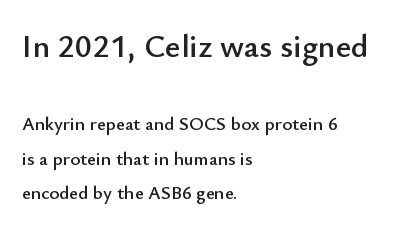
Caption: multi-line text, flush left, ragged right. Nope, not italic — everything's standing straight. Do the characters align in a grid? No, the font is proportional. You get the large type first, then a drop to smaller type.
